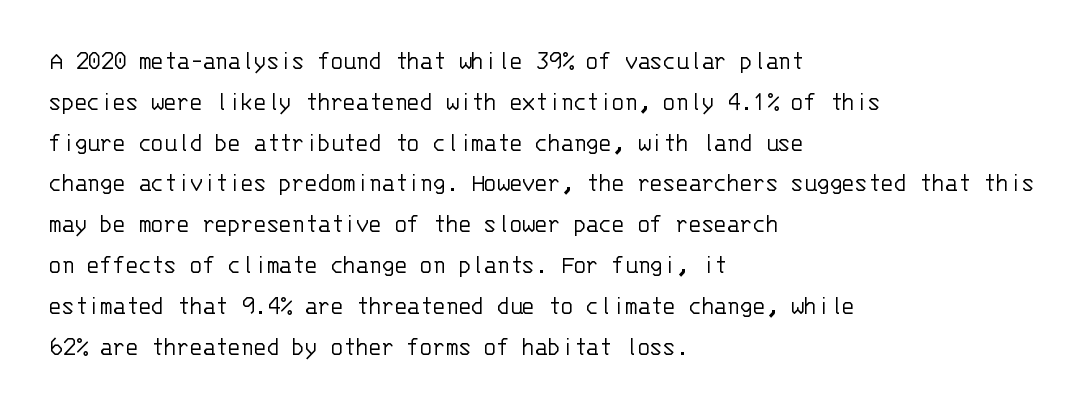
{"italic": "no", "bold": "no", "underline": "no", "align": "left", "line_spacing": "normal", "line_spacing_ratio": 1.57, "letter_spacing": "normal", "letter_spacing_em": 0.0, "glyph_px": 26}
